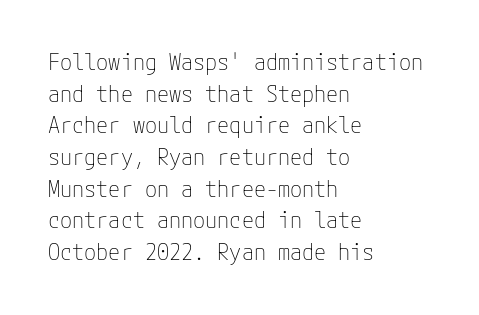
Q: Is the text bold? A: No.
Q: Is the text italic (slanted)? A: No, it is upright.
Q: Is the text underlined? A: No.
Q: How is the paragraph aligned? A: Left-aligned.
Q: Is the spacing between letters normal or unusually wide? A: Normal.
Q: Is the spacing between lines tight, normal or loose? A: Normal.
